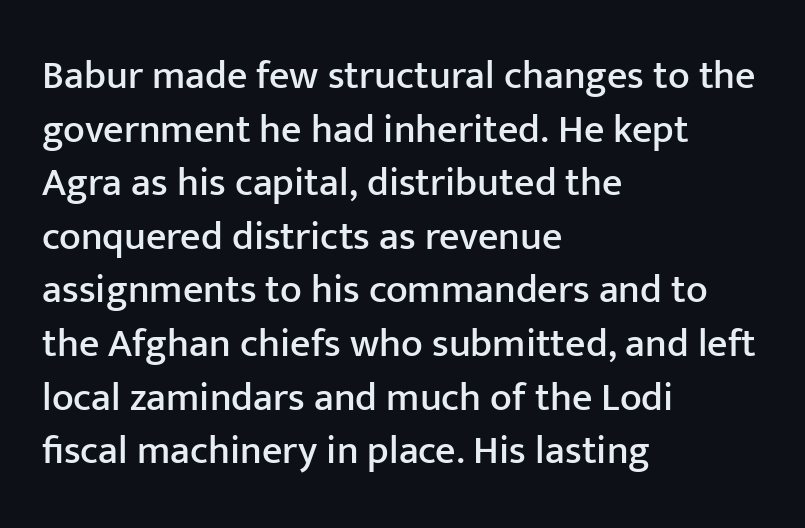
Whoever set this chose a conventional vertical rhythm. A typesetter would mark this as roman, not italic. Anything drawn beneath the words? Only blank space. Grotesque or geometric, the face here clearly has no serifs.
